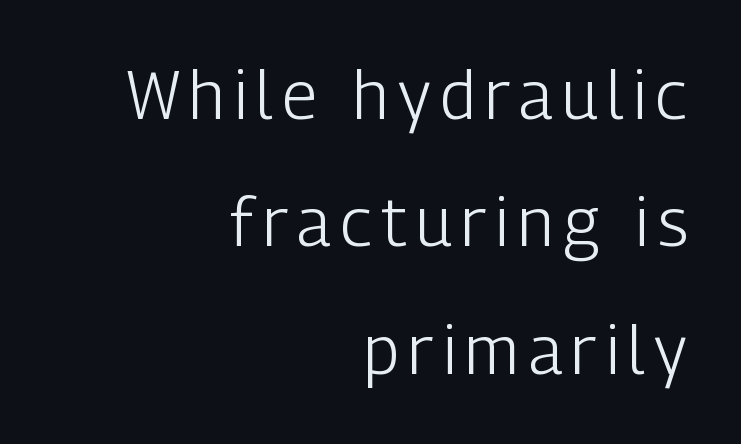
The font's upright variant was chosen for this text. The vertical gap from one line to the next is large. The string is rendered with underlining switched off. Here the designer chose a conventional face with non-uniform glyph widths. Compared with a flush-left layout, this one pins lines to the opposite, right side. Stroke thickness stays within the range of a standard reading face or lighter.
